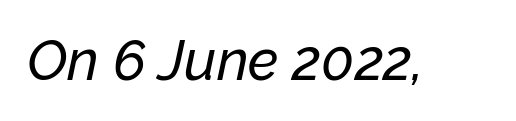
{"italic": "yes", "lean": "right", "slant_degrees": 12, "width": "normal", "stroke_contrast": "low", "x_height": "medium", "monospaced": "no", "underline": "no", "letter_spacing": "normal", "letter_spacing_em": 0.0, "glyph_px": 56}
